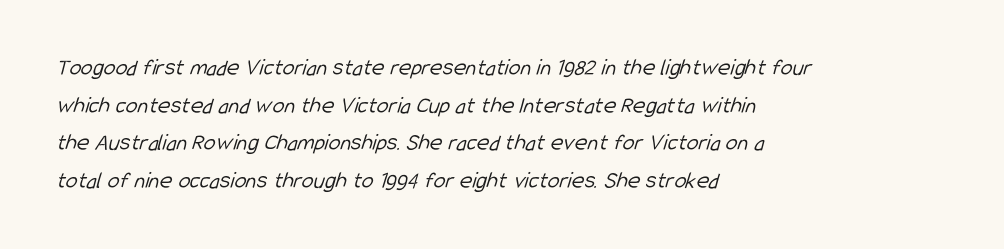
The image shows 24 px text type; set left-aligned, normal line spacing (1.57x), normal letter spacing, not underlined.
